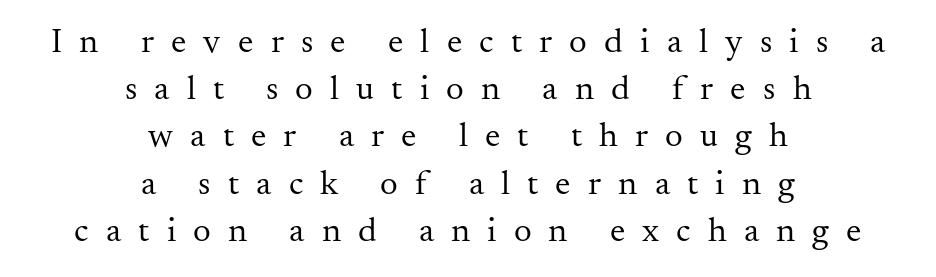
The image shows 35 px regular-weight serif type, upright; set centered, normal line spacing (1.35x), unusually wide letter spacing (+0.49 em), not underlined; medium stroke contrast and a small x-height.
